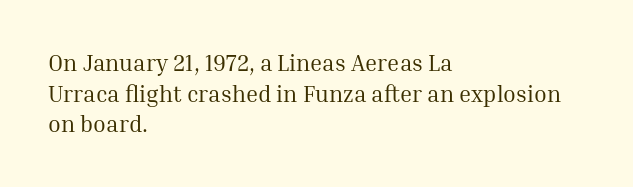
The image shows 23 px text type, upright; set left-aligned, normal line spacing (1.33x), normal letter spacing, not underlined.
